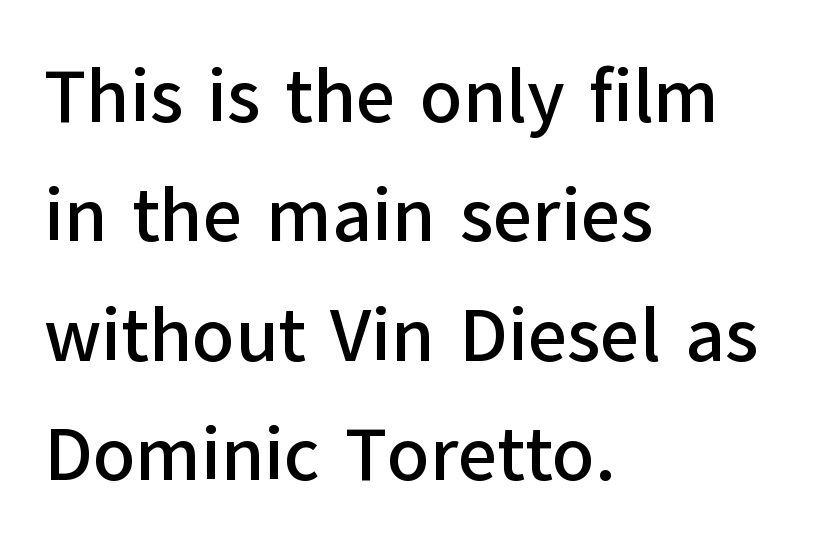
The image shows 76 px sans-serif type, upright; set left-aligned, normal line spacing (1.57x), normal letter spacing, not underlined; low stroke contrast and a medium x-height.
